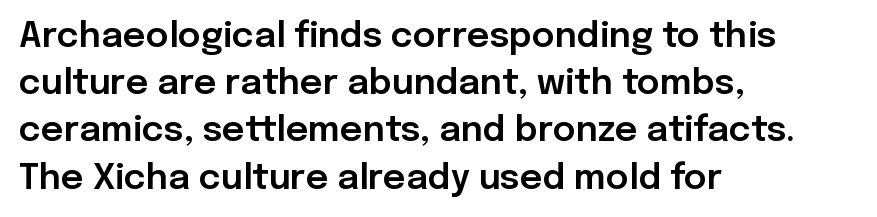
Q: Is the text italic (slanted)? A: No, it is upright.
Q: Is the typeface a serif or a sans-serif typeface? A: Sans-serif.
Q: Is the text underlined? A: No.
Q: How is the paragraph aligned? A: Left-aligned.
Q: Is the spacing between letters normal or unusually wide? A: Normal.
Q: Is the spacing between lines tight, normal or loose? A: Normal.
Q: Width (condensed, normal, or wide)? A: Normal.
Q: Stroke contrast? A: Low.
Q: x-height? A: Medium.
Q: Monospaced? A: No.
